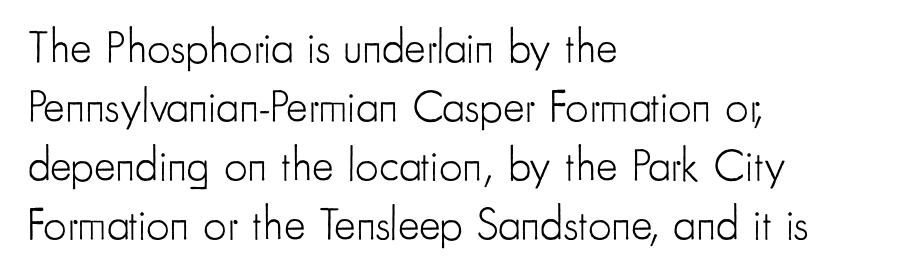
The image shows 46 px light, condensed sans-serif type, upright; set left-aligned, normal line spacing (1.28x), normal letter spacing, not underlined; low stroke contrast and a small x-height.
